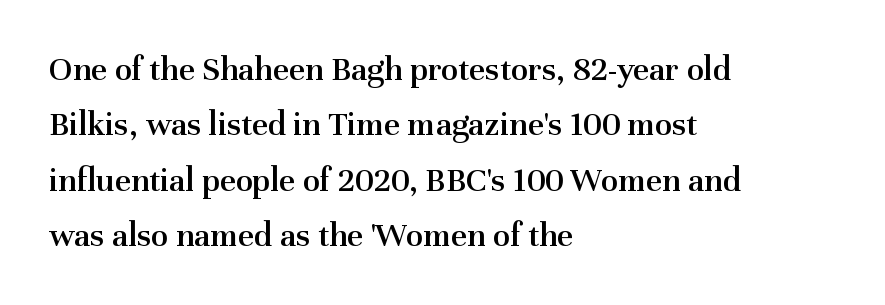
Notice how the passage keeps a crisp vertical edge on the left only. Rendered with straight, roman letterforms. The letters carry serifs — small finishing strokes at the ends of their stems. Rule under the text: the space is simply empty.
